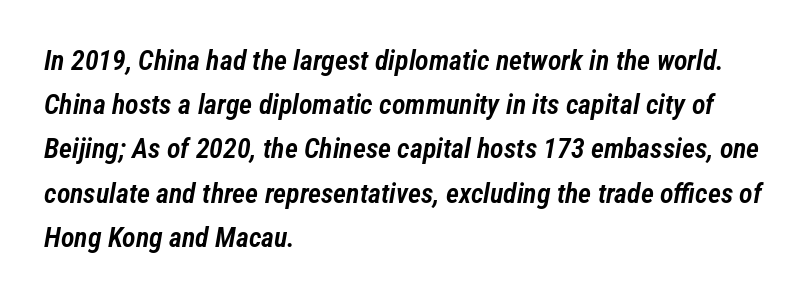
Spacing verdict: proportional, widths tailored to each character. The compositor pushed each line to the left boundary. Compared with an ordinary text face, these strokes are moderately heavier — a semibold. The gap between lines stays unmarked. Italic: yes, the glyphs are oblique.
